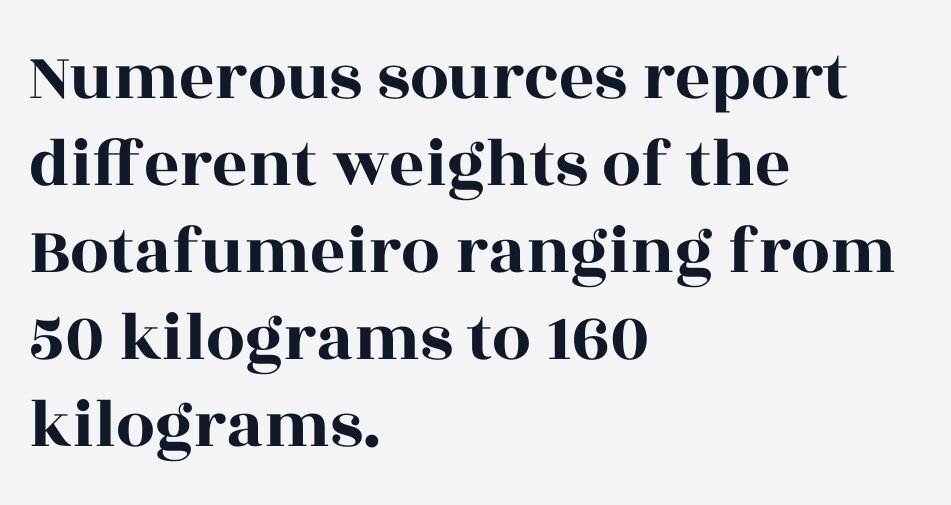
The image shows 69 px wide serif type, upright; set left-aligned, normal line spacing (1.26x), normal letter spacing, not underlined; a large x-height.
